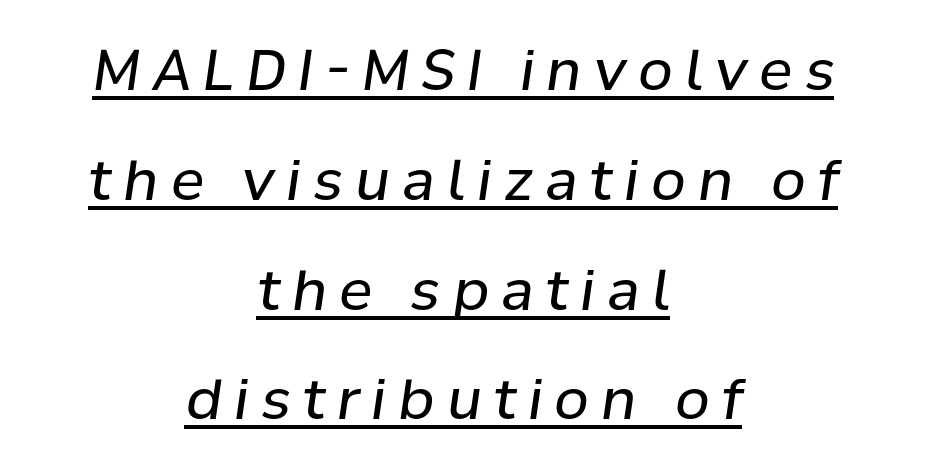
{"italic": "yes", "lean": "right", "slant_degrees": 8, "bold": "no", "weight": "regular", "width": "normal", "stroke_contrast": "low", "x_height": "medium", "monospaced": "no", "underline": "yes", "align": "center", "line_spacing": "loose", "line_spacing_ratio": 1.96, "letter_spacing": "wide", "letter_spacing_em": 0.22, "glyph_px": 56}
